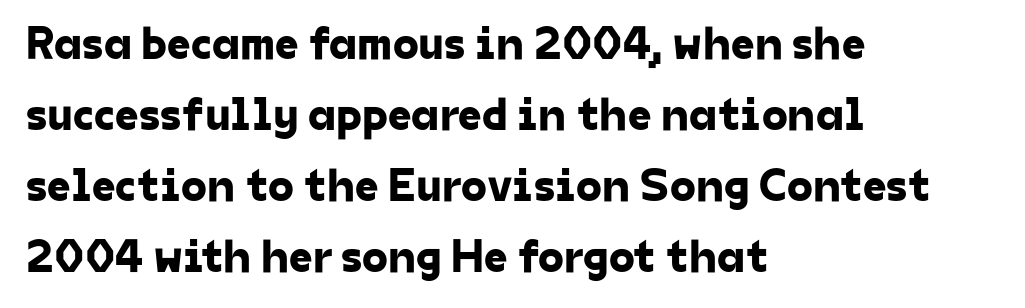
Leading matches the norm, producing a regular column. Nobody touched the tracking dial on this one. Serif or sans? Sans — the stroke terminals are bare. Horizontally, the lines are justified to the leading edge only. Nobody drew a line under any word here. Spacing verdict: proportional, widths tailored to each character.
